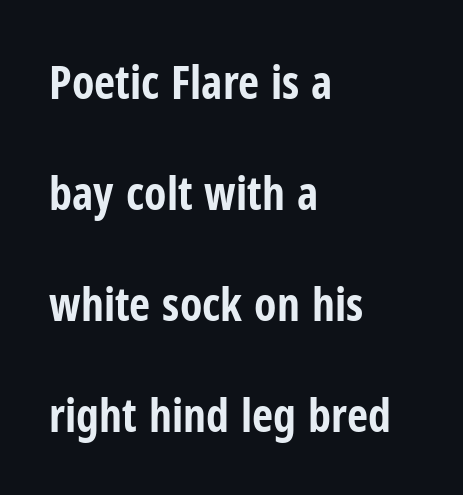
Think of a printed novel: that variable character pitch is what you see here. Each word holds together tightly as a unit, with standard inter-letter gaps. The typesetting leans heavy: a genuine bold. Characters remain perfectly vertical along every line. Reading down the column, the eye jumps a long way to each next line. Nobody drew a line under any word here.
